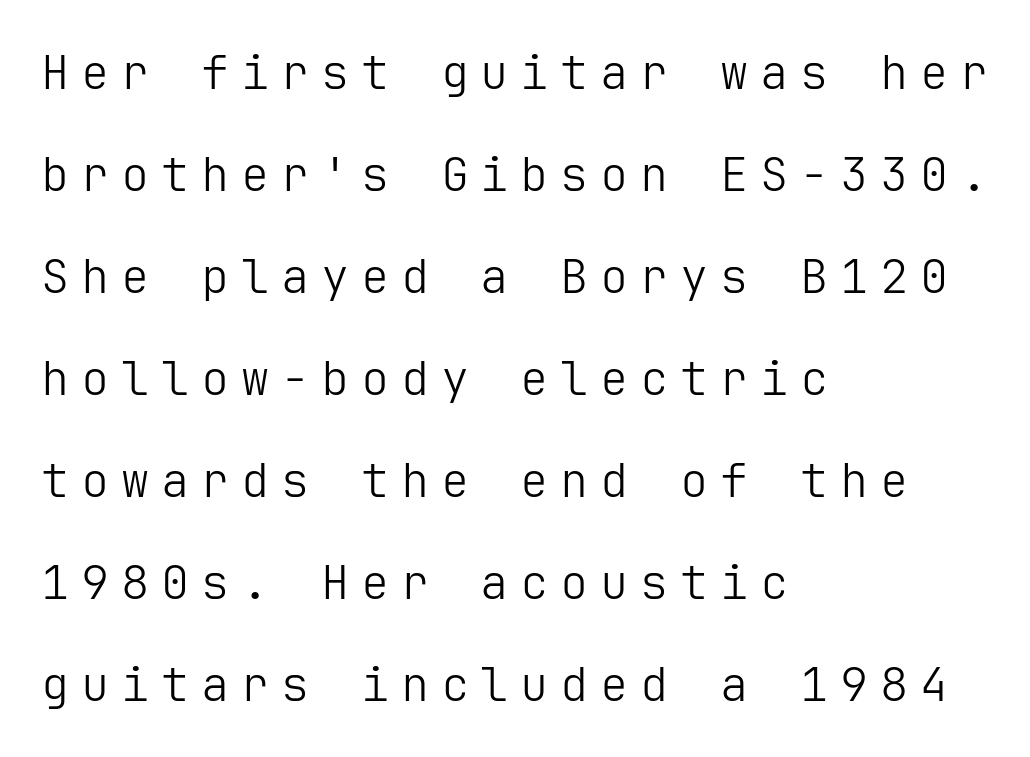
Q: Is the text bold? A: No.
Q: Is the text italic (slanted)? A: No, it is upright.
Q: Is the typeface a serif or a sans-serif typeface? A: Sans-serif.
Q: Is the text underlined? A: No.
Q: How is the paragraph aligned? A: Left-aligned.
Q: Is the spacing between letters normal or unusually wide? A: Unusually wide.
Q: Is the spacing between lines tight, normal or loose? A: Loose.
Q: Width (condensed, normal, or wide)? A: Normal.
Q: Stroke contrast? A: Low.
Q: x-height? A: Medium.
